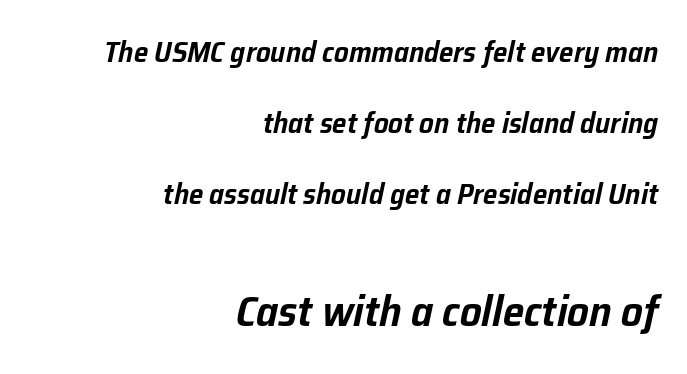
{"italic": "yes", "lean": "right", "slant_degrees": 12, "width": "normal", "stroke_contrast": "low", "x_height": "medium", "monospaced": "no", "underline": "no", "align": "right", "line_spacing": "loose", "line_spacing_ratio": 2.45, "letter_spacing": "normal", "letter_spacing_em": 0.0, "larger_block": "second", "size_ratio": 1.48, "glyph_px": 43}
